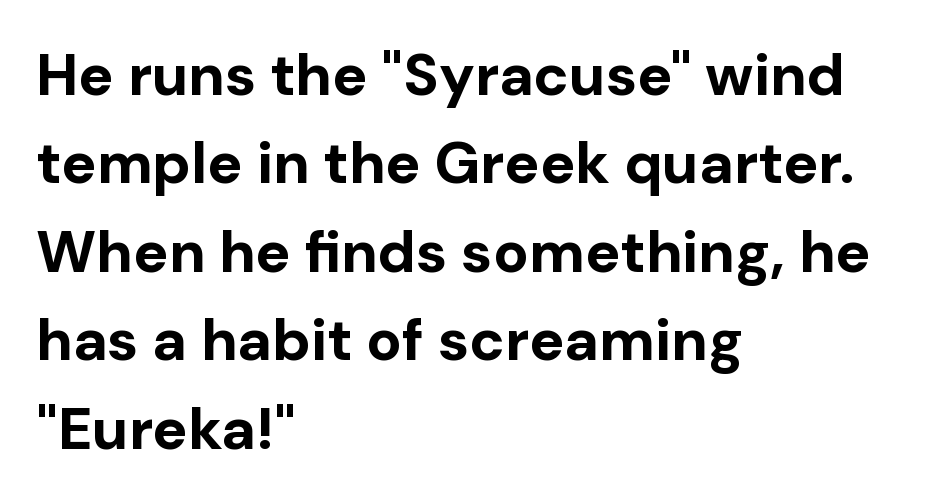
Q: Is the text bold? A: Yes.
Q: Is the text italic (slanted)? A: No, it is upright.
Q: Is the typeface a serif or a sans-serif typeface? A: Sans-serif.
Q: Is the text underlined? A: No.
Q: How is the paragraph aligned? A: Left-aligned.
Q: Is the spacing between letters normal or unusually wide? A: Normal.
Q: Is the spacing between lines tight, normal or loose? A: Normal.
Q: Width (condensed, normal, or wide)? A: Normal.
Q: Stroke contrast? A: Low.
Q: x-height? A: Medium.
Q: Monospaced? A: No.
